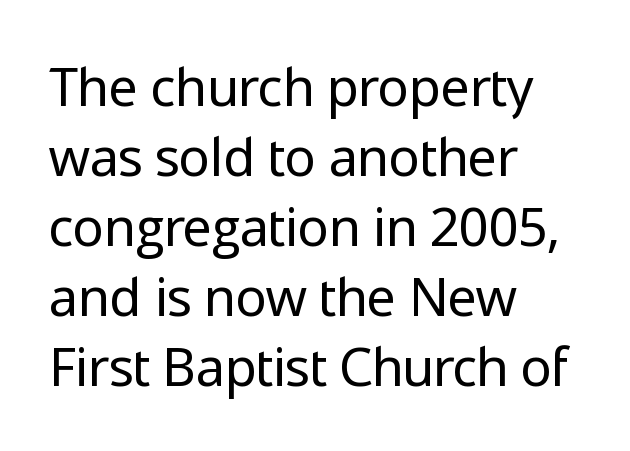
The image shows 53 px regular-weight sans-serif type, upright; set left-aligned, normal line spacing (1.32x), normal letter spacing, not underlined; low stroke contrast and a medium x-height.
